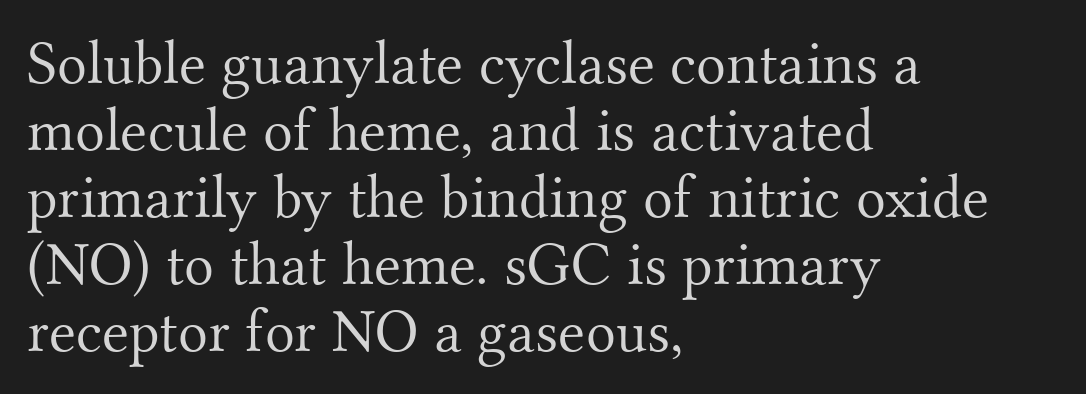
{"serif": "yes", "italic": "no", "bold": "no", "weight": "light", "width": "normal", "stroke_contrast": "medium", "x_height": "small", "monospaced": "no", "underline": "no", "align": "left", "line_spacing": "tight", "line_spacing_ratio": 1.08, "letter_spacing": "normal", "letter_spacing_em": 0.0, "glyph_px": 62}
